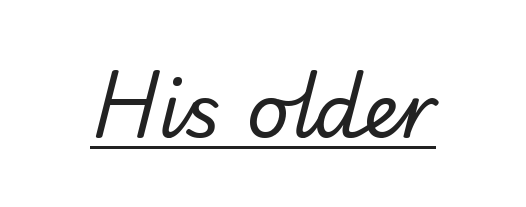
The image shows 75 px regular-weight sans-serif type; set normal letter spacing, underlined; low stroke contrast and a small x-height.
